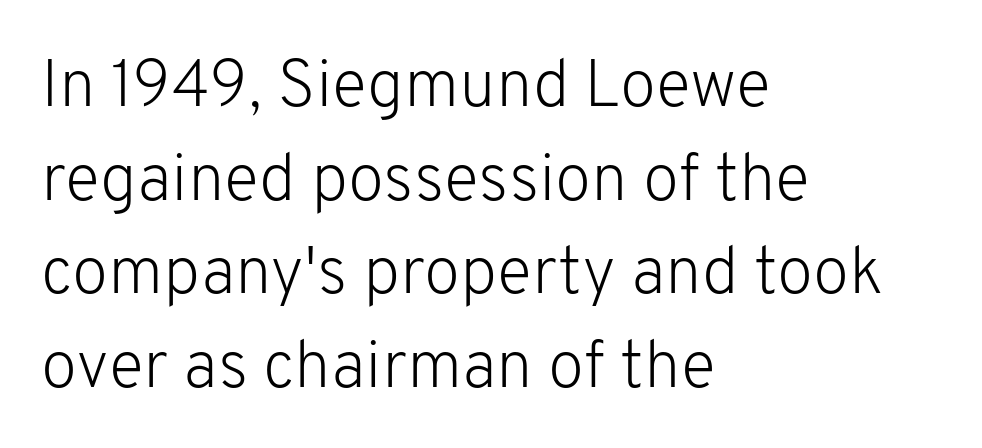
In terms of leading, this rendering sits right in the middle. Has an underline been added? It has not. Serifs: no, the terminals of the letterforms are clean. Reading down the block, your eye returns to a fixed left position each line.
